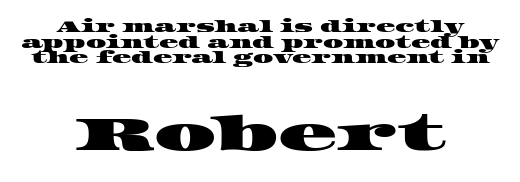
Letter spacing: default. Character size in the trailing block exceeds that of the leading block. Quick note: underline off. The rendering shows small feet on the letterforms — a serif design.
